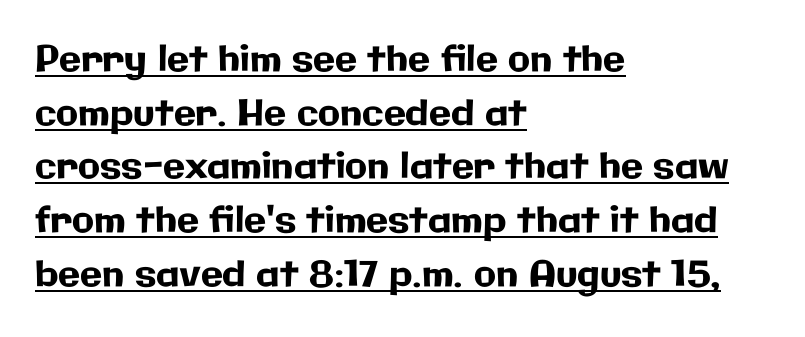
Between one letter and the next there's only the usual sliver of space. Evenly set lines give the paragraph a standard silhouette. These lines stack with their left ends in a neat column. The face used here is proportionally spaced, like ordinary book or web type. Italic: no, the glyphs are upright roman. Caption: lettering with a line underneath.
